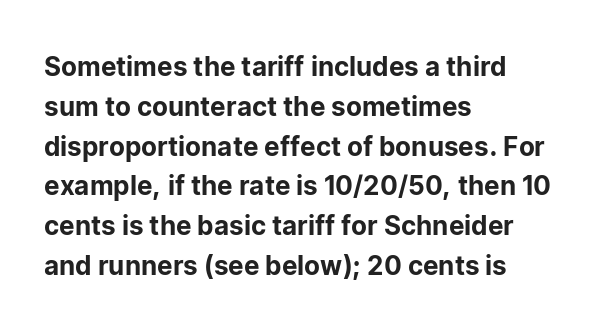
The image shows 26 px text type, upright; set left-aligned, normal line spacing (1.53x), normal letter spacing, not underlined.
